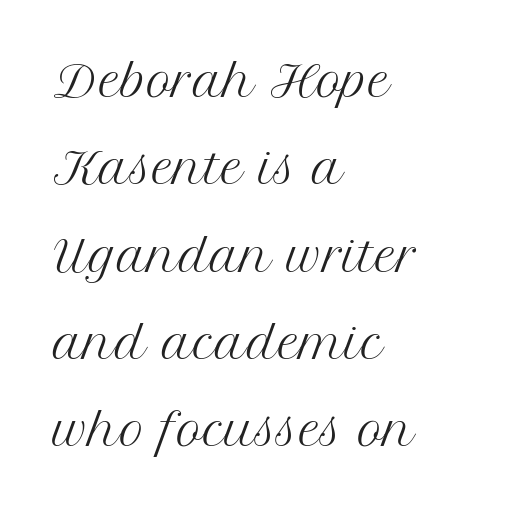
Q: Is the text bold? A: No.
Q: Is the text italic (slanted)? A: Yes.
Q: Is the text underlined? A: No.
Q: How is the paragraph aligned? A: Left-aligned.
Q: Is the spacing between letters normal or unusually wide? A: Normal.
Q: Is the spacing between lines tight, normal or loose? A: Loose.
Q: Width (condensed, normal, or wide)? A: Normal.
Q: Stroke contrast? A: Medium.
Q: x-height? A: Medium.
Q: Monospaced? A: No.
